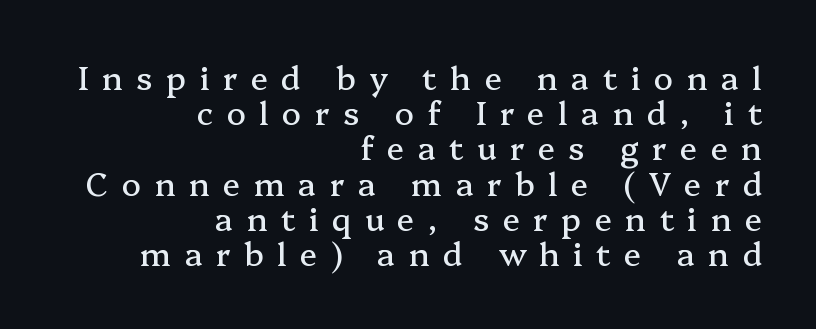
In terms of letterspacing, this is a distinctly airy, spread setting. Is this a fixed-width face? No — the glyphs have proportional, varying widths. The glyphs are unaccompanied by any horizontal stroke below them. Caption: multi-line text, flush right, ragged left. Vertically, the passage feels compressed, each row crowding the next.
